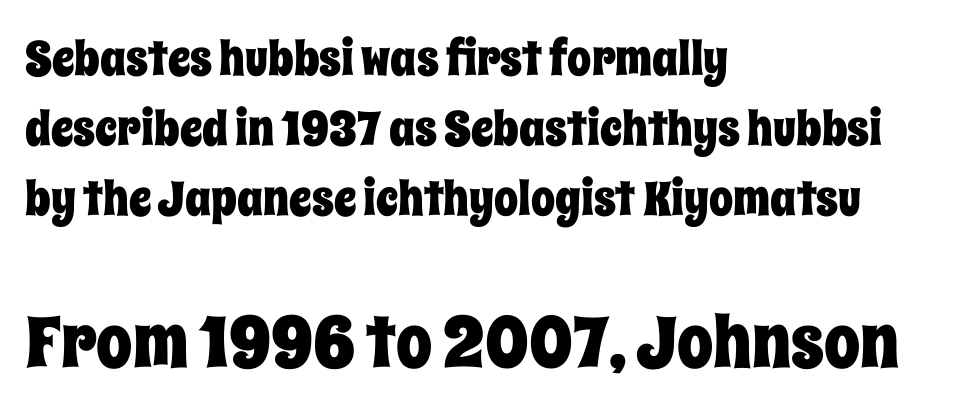
{"italic": "no", "width": "condensed", "stroke_contrast": "low", "x_height": "large", "monospaced": "no", "underline": "no", "align": "left", "line_spacing": "normal", "line_spacing_ratio": 1.46, "letter_spacing": "normal", "letter_spacing_em": 0.0, "larger_block": "second", "size_ratio": 1.5, "glyph_px": 72}
